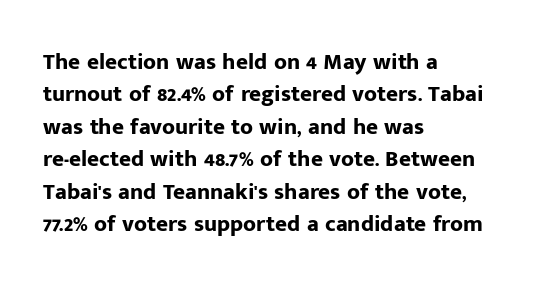
Q: Is the text bold? A: Yes.
Q: Is the text italic (slanted)? A: No, it is upright.
Q: Is the text underlined? A: No.
Q: How is the paragraph aligned? A: Left-aligned.
Q: Is the spacing between letters normal or unusually wide? A: Normal.
Q: Is the spacing between lines tight, normal or loose? A: Normal.
